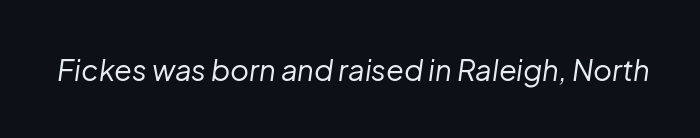
The image shows 29 px regular-weight type, italic (leaning right); set normal letter spacing, not underlined; low stroke contrast and a medium x-height.
